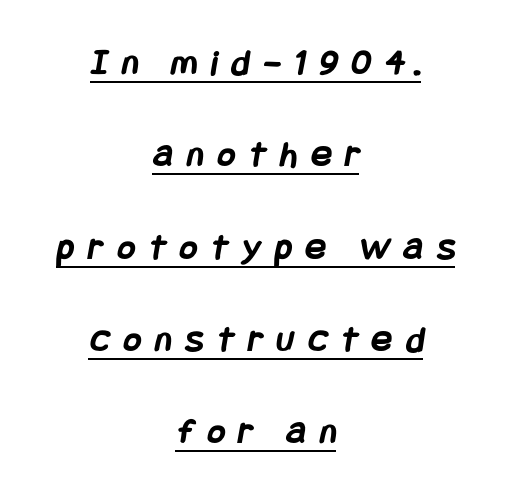
Q: Is the text bold? A: Yes.
Q: Is the typeface a serif or a sans-serif typeface? A: Sans-serif.
Q: Is the text underlined? A: Yes.
Q: How is the paragraph aligned? A: Centered.
Q: Is the spacing between letters normal or unusually wide? A: Unusually wide.
Q: Is the spacing between lines tight, normal or loose? A: Loose.
Q: Width (condensed, normal, or wide)? A: Condensed.
Q: Stroke contrast? A: Low.
Q: x-height? A: Large.
